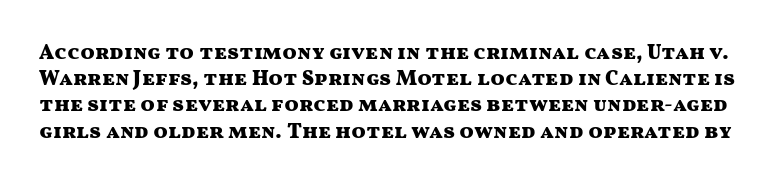
{"italic": "no", "bold": "yes", "underline": "no", "line_spacing": "normal", "line_spacing_ratio": 1.25, "letter_spacing": "normal", "letter_spacing_em": 0.0, "glyph_px": 21}
